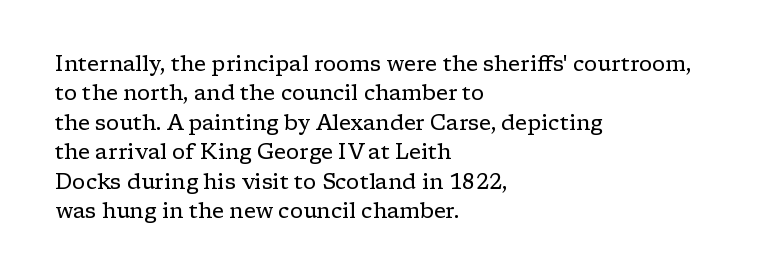
{"italic": "no", "bold": "no", "underline": "no", "align": "left", "line_spacing": "normal", "line_spacing_ratio": 1.4, "letter_spacing": "normal", "letter_spacing_em": 0.0, "glyph_px": 21}
